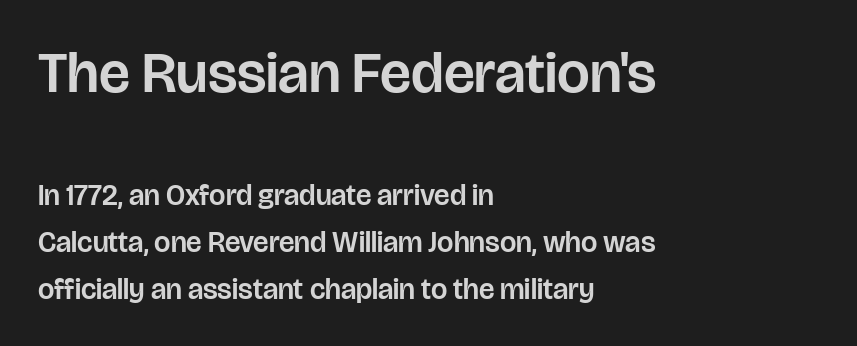
{"serif": "no", "italic": "no", "width": "normal", "stroke_contrast": "low", "x_height": "large", "monospaced": "no", "underline": "no", "align": "left", "line_spacing": "normal", "line_spacing_ratio": 1.62, "letter_spacing": "normal", "letter_spacing_em": 0.0, "larger_block": "first", "size_ratio": 2.0, "glyph_px": 58}
